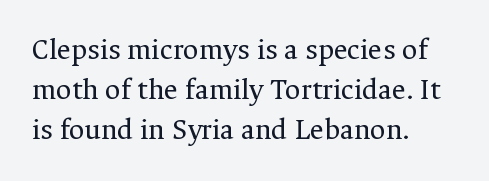
{"serif": "yes", "italic": "no", "bold": "no", "weight": "regular", "width": "normal", "stroke_contrast": "medium", "x_height": "medium", "monospaced": "no", "underline": "no", "align": "left", "line_spacing": "normal", "line_spacing_ratio": 1.34, "letter_spacing": "normal", "letter_spacing_em": 0.0, "glyph_px": 30}
